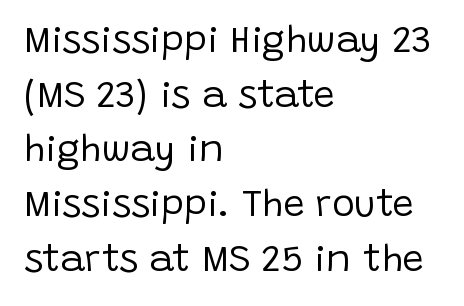
The image shows 38 px regular-weight sans-serif type, upright; set left-aligned, normal line spacing (1.44x), normal letter spacing, not underlined; low stroke contrast and a large x-height.
